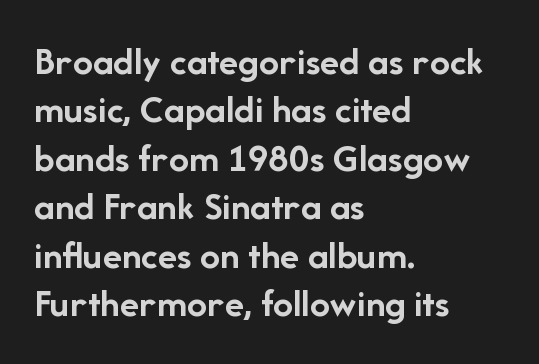
Q: Is the text bold? A: Yes.
Q: Is the text italic (slanted)? A: No, it is upright.
Q: Is the typeface a serif or a sans-serif typeface? A: Sans-serif.
Q: Is the text underlined? A: No.
Q: How is the paragraph aligned? A: Left-aligned.
Q: Is the spacing between letters normal or unusually wide? A: Normal.
Q: Width (condensed, normal, or wide)? A: Normal.
Q: Stroke contrast? A: Low.
Q: x-height? A: Medium.
Q: Monospaced? A: No.
